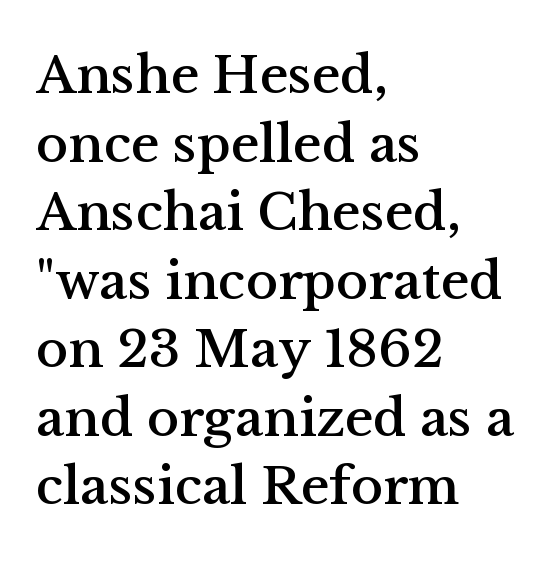
{"serif": "yes", "italic": "no", "width": "normal", "stroke_contrast": "medium", "x_height": "medium", "monospaced": "no", "underline": "no", "align": "left", "line_spacing": "normal", "line_spacing_ratio": 1.27, "letter_spacing": "normal", "letter_spacing_em": 0.0, "glyph_px": 54}
